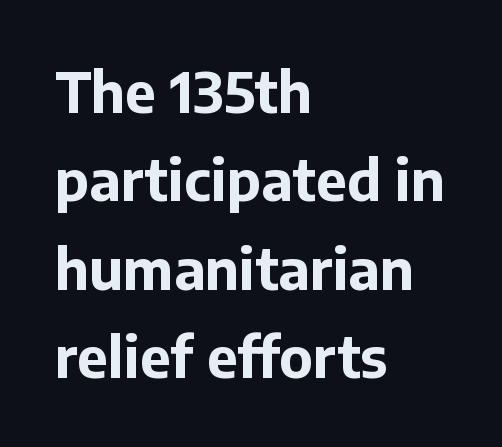
The image shows 56 px bold sans-serif type, upright; set left-aligned, normal line spacing (1.58x), normal letter spacing, not underlined; low stroke contrast and a medium x-height.
